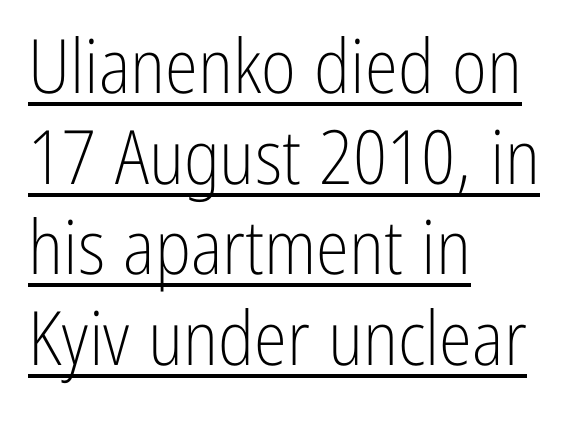
The image shows 75 px light, condensed sans-serif type, upright; set left-aligned, line spacing 1.21x, normal letter spacing, underlined; low stroke contrast and a medium x-height.
